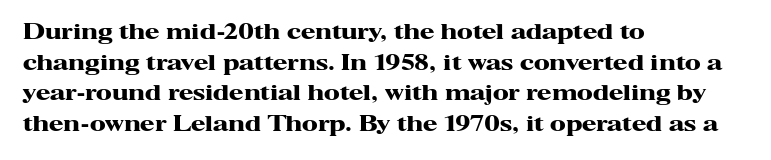
Q: Is the text bold? A: Yes.
Q: Is the text italic (slanted)? A: No, it is upright.
Q: Is the text underlined? A: No.
Q: How is the paragraph aligned? A: Left-aligned.
Q: Is the spacing between letters normal or unusually wide? A: Normal.
Q: Is the spacing between lines tight, normal or loose? A: Normal.
